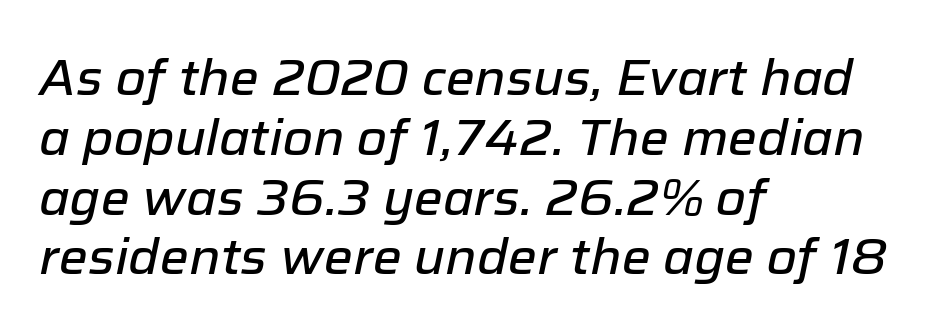
The image shows 49 px text type, italic (leaning right); set left-aligned, line spacing 1.22x, normal letter spacing, not underlined; low stroke contrast and a medium x-height.
